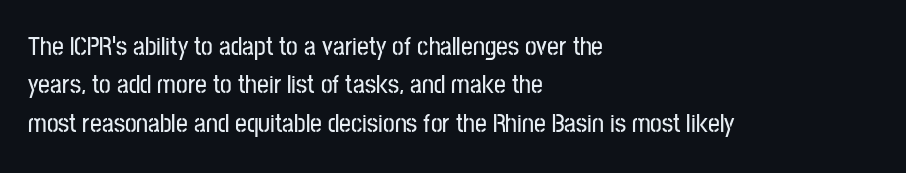
{"italic": "no", "underline": "no", "align": "left", "line_spacing": "normal", "line_spacing_ratio": 1.48, "letter_spacing": "normal", "letter_spacing_em": 0.0, "glyph_px": 26}
